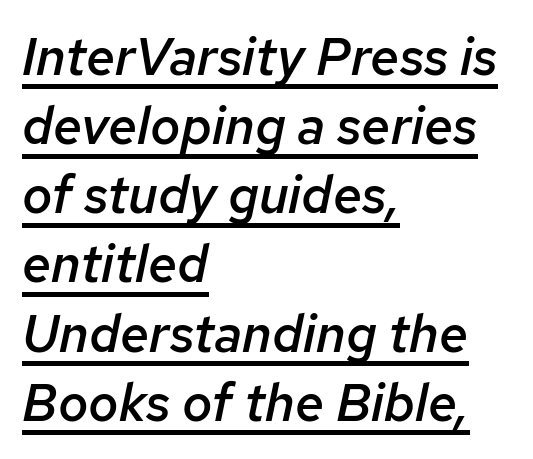
Q: Is the text bold? A: Semi-bold.
Q: Is the text italic (slanted)? A: Yes, it leans right by about 12 degrees.
Q: Is the text underlined? A: Yes.
Q: How is the paragraph aligned? A: Left-aligned.
Q: Is the spacing between letters normal or unusually wide? A: Normal.
Q: Is the spacing between lines tight, normal or loose? A: Normal.
Q: Width (condensed, normal, or wide)? A: Normal.
Q: Stroke contrast? A: Low.
Q: x-height? A: Medium.
Q: Monospaced? A: No.
